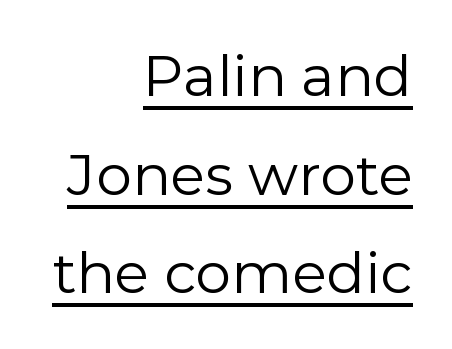
Q: Is the text bold? A: No.
Q: Is the text italic (slanted)? A: No, it is upright.
Q: Is the typeface a serif or a sans-serif typeface? A: Sans-serif.
Q: Is the text underlined? A: Yes.
Q: How is the paragraph aligned? A: Right-aligned.
Q: Is the spacing between letters normal or unusually wide? A: Normal.
Q: Width (condensed, normal, or wide)? A: Normal.
Q: Stroke contrast? A: Low.
Q: x-height? A: Medium.
Q: Monospaced? A: No.
